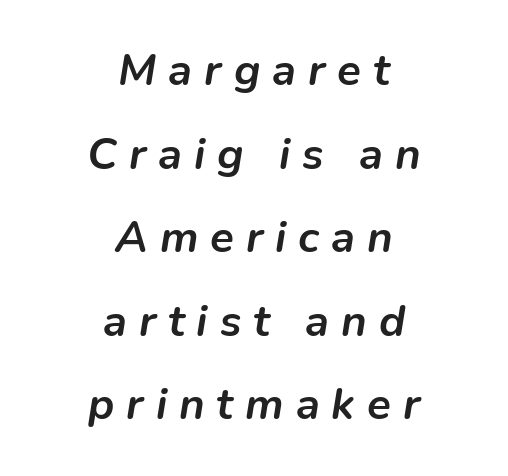
{"italic": "yes", "lean": "right", "slant_degrees": 9, "bold": "yes", "weight": "semibold", "width": "normal", "stroke_contrast": "low", "x_height": "medium", "monospaced": "no", "underline": "no", "align": "center", "line_spacing": "loose", "line_spacing_ratio": 1.9, "letter_spacing": "wide", "letter_spacing_em": 0.27, "glyph_px": 44}
